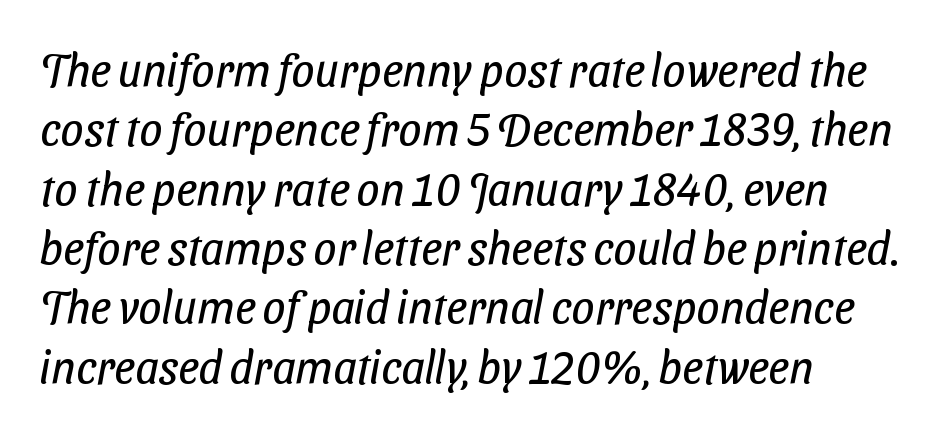
{"serif": "no", "bold": "no", "weight": "regular", "width": "condensed", "stroke_contrast": "low", "x_height": "medium", "monospaced": "no", "underline": "no", "align": "left", "line_spacing": "normal", "line_spacing_ratio": 1.29, "letter_spacing": "normal", "letter_spacing_em": 0.0, "glyph_px": 46}
